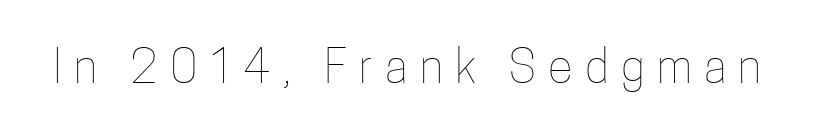
The image shows 46 px thin, condensed type, upright; set unusually wide letter spacing (+0.27 em), not underlined; low stroke contrast and a medium x-height.
